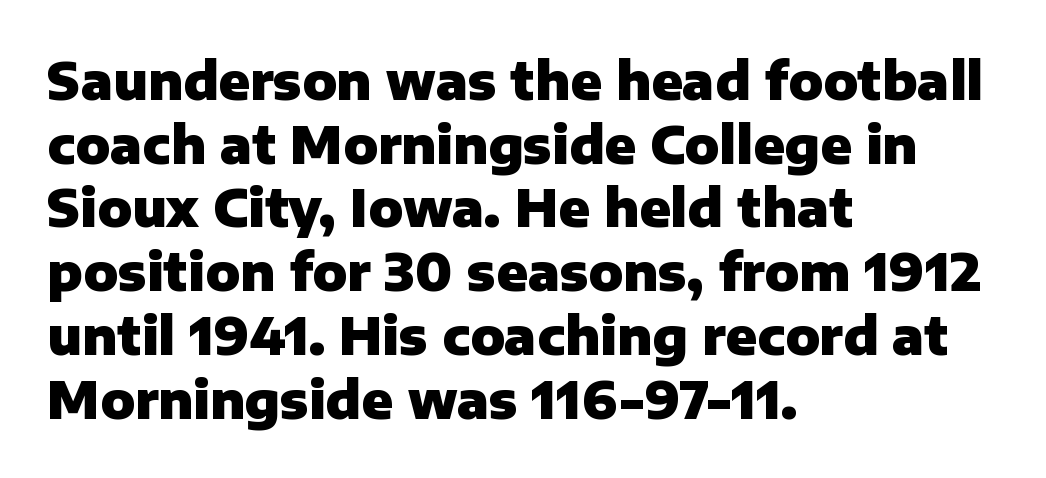
Q: Is the text bold? A: Yes.
Q: Is the text italic (slanted)? A: No, it is upright.
Q: Is the typeface a serif or a sans-serif typeface? A: Sans-serif.
Q: Is the text underlined? A: No.
Q: How is the paragraph aligned? A: Left-aligned.
Q: Is the spacing between letters normal or unusually wide? A: Normal.
Q: Is the spacing between lines tight, normal or loose? A: Normal.
Q: Width (condensed, normal, or wide)? A: Normal.
Q: Stroke contrast? A: Low.
Q: x-height? A: Medium.
Q: Monospaced? A: No.
